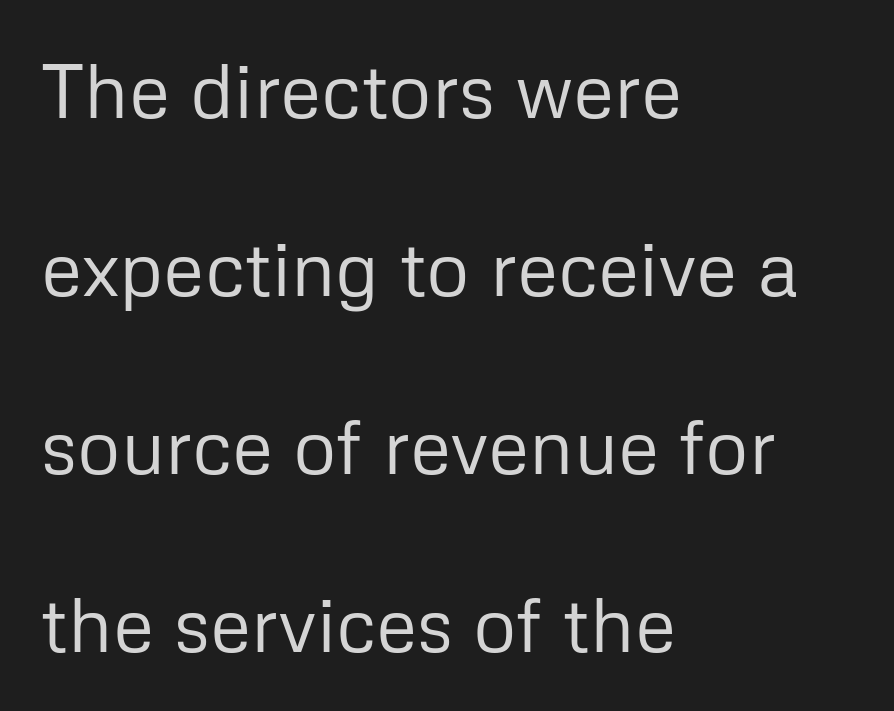
Notice how the passage keeps a crisp vertical edge on the left only. Unbolded letterforms with no extra heft. These lines are composed in type without serifs. Glyph-to-glyph distance matches everyday printed text. Plain, unruled lines of type.
